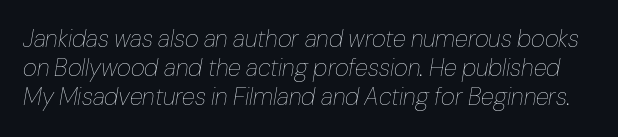
{"italic": "yes", "lean": "right", "slant_degrees": 10, "bold": "no", "underline": "no", "line_spacing_ratio": 1.21, "letter_spacing": "normal", "letter_spacing_em": 0.0, "glyph_px": 24}
